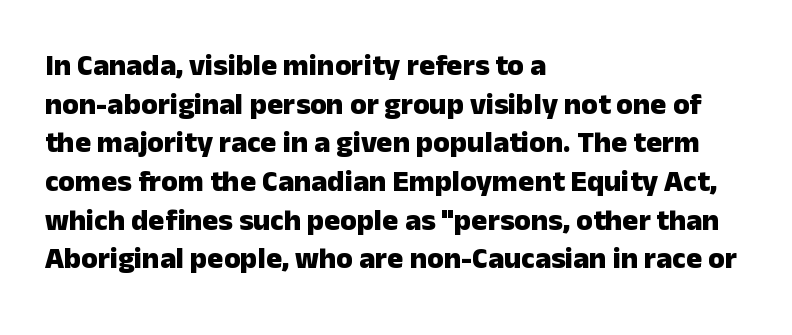
Q: Is the text bold? A: Yes.
Q: Is the text italic (slanted)? A: No, it is upright.
Q: Is the typeface a serif or a sans-serif typeface? A: Sans-serif.
Q: Is the text underlined? A: No.
Q: How is the paragraph aligned? A: Left-aligned.
Q: Is the spacing between letters normal or unusually wide? A: Normal.
Q: Is the spacing between lines tight, normal or loose? A: Normal.
Q: Width (condensed, normal, or wide)? A: Normal.
Q: Stroke contrast? A: Low.
Q: x-height? A: Medium.
Q: Monospaced? A: No.
